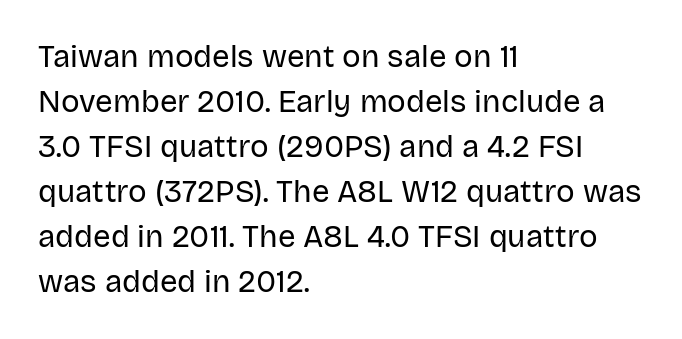
The image shows 31 px regular-weight sans-serif type, upright; set left-aligned, normal line spacing (1.45x), normal letter spacing, not underlined; low stroke contrast and a large x-height.
